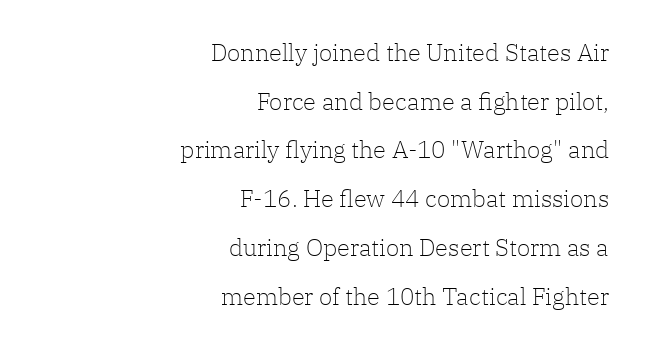
Each line ends at the same right margin while the left side varies. Unbolded letterforms with no extra heft. Posture: upright roman. Descenders hang freely into open space.
